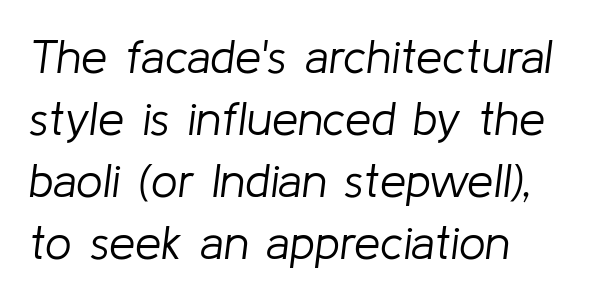
No word sits above an underline. The line-height multiplier appears to be the usual default. Is the type slanted? Yes — the strokes lean at a clear angle. Stroke mass is kept to a normal reading level or below. The passage is arranged the way most books set body copy — flush left. Nobody touched the tracking dial on this one.
